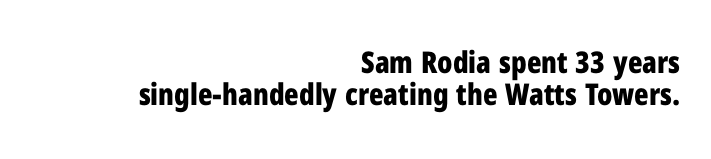
Think of a printed novel: that variable character pitch is what you see here. Is the block centered? No — it sits flush against the right margin. Vertical spacing — tight. Honestly, the letter spacing is just normal — you wouldn't notice it. Typographic density is high because the face is bold. Has an underline been added? It has not.
